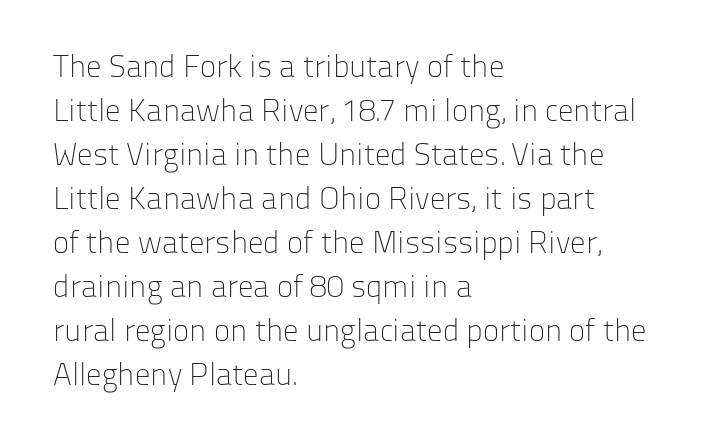
Q: Is the text bold? A: No.
Q: Is the text italic (slanted)? A: No, it is upright.
Q: Is the typeface a serif or a sans-serif typeface? A: Sans-serif.
Q: Is the text underlined? A: No.
Q: How is the paragraph aligned? A: Left-aligned.
Q: Is the spacing between letters normal or unusually wide? A: Normal.
Q: Is the spacing between lines tight, normal or loose? A: Normal.
Q: Width (condensed, normal, or wide)? A: Normal.
Q: Stroke contrast? A: Low.
Q: x-height? A: Medium.
Q: Monospaced? A: No.
